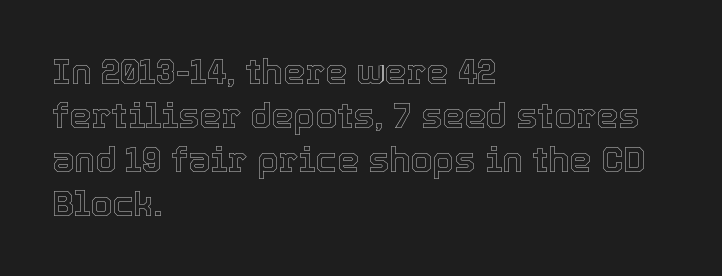
In CSS terms this would be text-align: left. The baseline area is clear. Italic: no, the glyphs are upright roman. Quick note: interline space is typical. No extra tracking has been applied to these lines. Here the designer chose a conventional face with non-uniform glyph widths.
